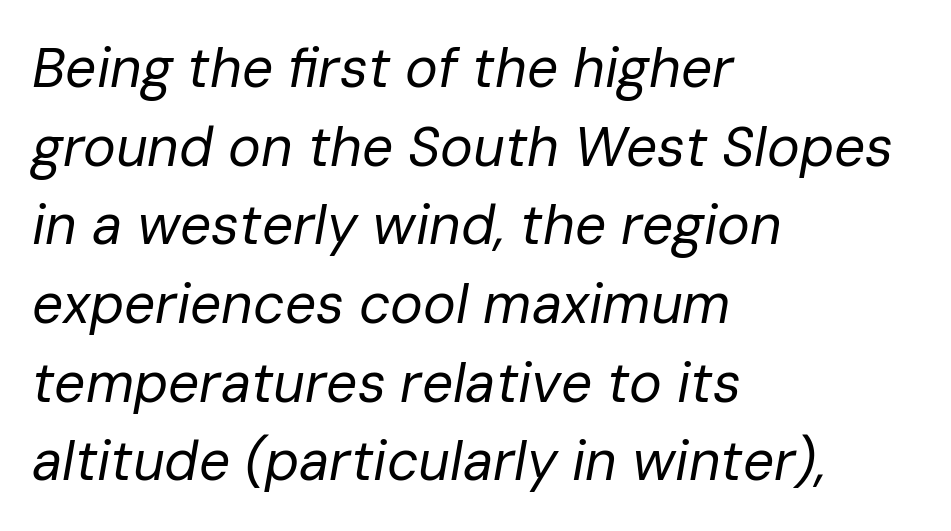
The image shows 55 px regular-weight type, italic (leaning right); set left-aligned, normal line spacing (1.43x), normal letter spacing, not underlined; low stroke contrast and a medium x-height.
